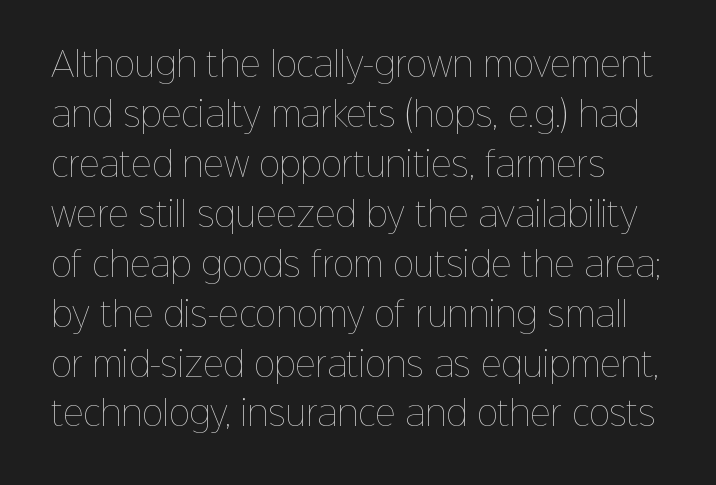
The letters look calm and open, with moderate or lighter stems. Descenders are the only things crossing below the line. Honestly, the letter spacing is just normal — you wouldn't notice it. Leading: standard. The letters advance in unequal steps, a hallmark of proportional type. The letters stand straight up with perfectly vertical stems.
